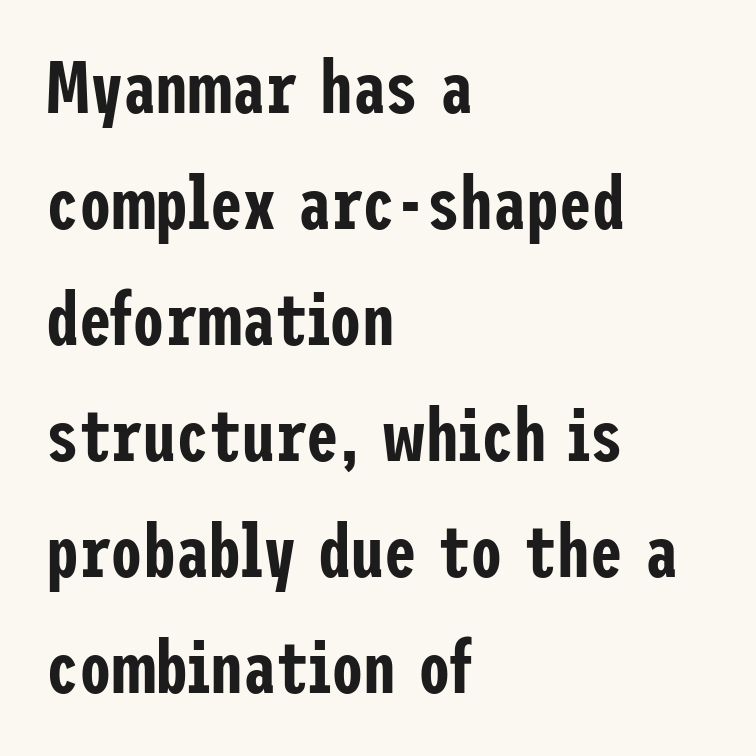
The image shows 73 px condensed sans-serif type, upright; set left-aligned, normal line spacing (1.59x), normal letter spacing, not underlined; low stroke contrast and a medium x-height.
